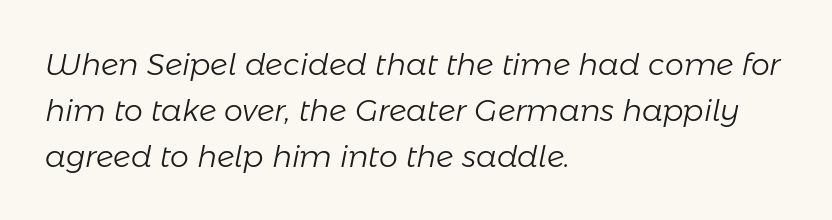
Q: Is the text bold? A: No.
Q: Is the text italic (slanted)? A: Yes, it leans right by about 11 degrees.
Q: Is the text underlined? A: No.
Q: How is the paragraph aligned? A: Left-aligned.
Q: Is the spacing between letters normal or unusually wide? A: Normal.
Q: Is the spacing between lines tight, normal or loose? A: Normal.
Q: Width (condensed, normal, or wide)? A: Normal.
Q: Stroke contrast? A: Low.
Q: x-height? A: Medium.
Q: Monospaced? A: No.
